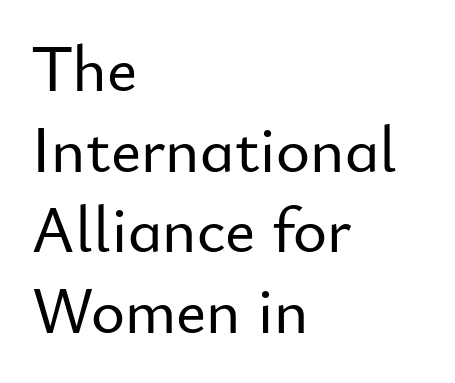
The image shows 65 px sans-serif type, upright; set left-aligned, line spacing 1.24x, normal letter spacing, not underlined; low stroke contrast and a small x-height.
